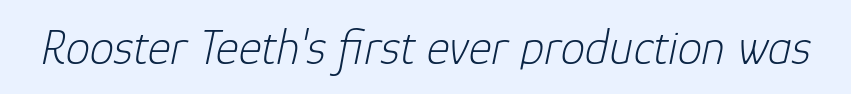
The image shows 49 px light type, italic (leaning right); set normal letter spacing, not underlined; low stroke contrast and a medium x-height.
